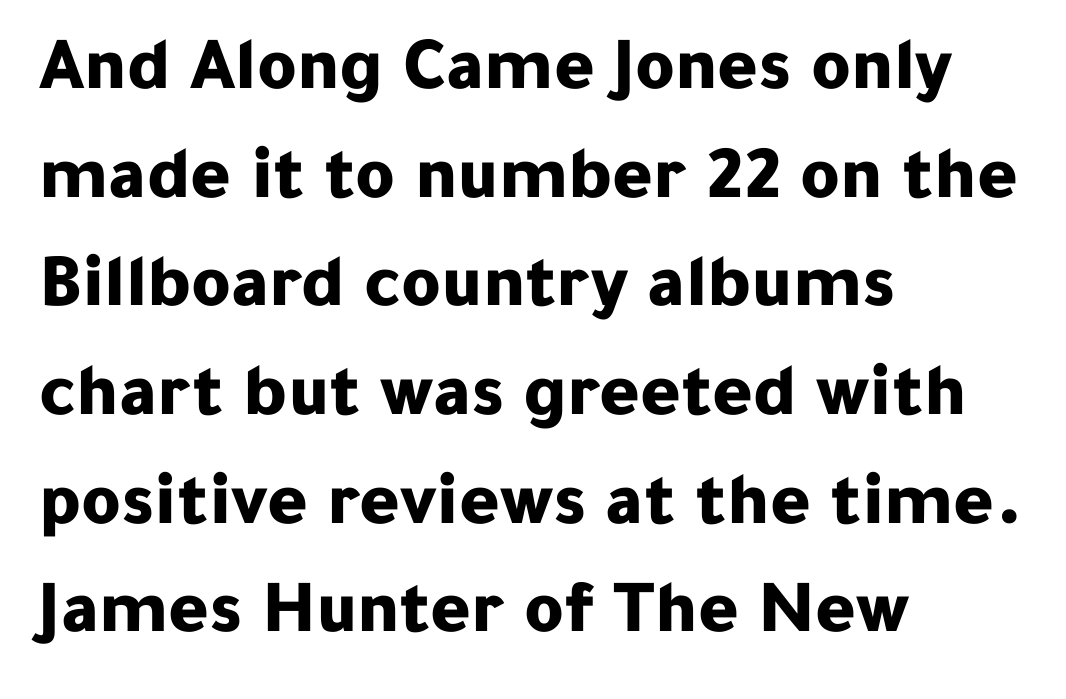
The letters advance in unequal steps, a hallmark of proportional type. In terms of leading, this rendering sits right in the middle. You can tell from the bare stems that sans-serif type was used. Heavy-handed strokes throughout: this text is bold. If you drew a line through each stem, it would be perfectly vertical.
